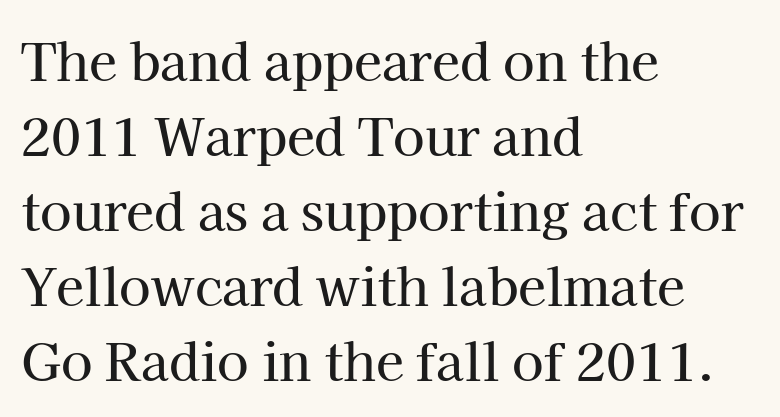
Q: Is the text italic (slanted)? A: No, it is upright.
Q: Is the typeface a serif or a sans-serif typeface? A: Serif.
Q: Is the text underlined? A: No.
Q: How is the paragraph aligned? A: Left-aligned.
Q: Is the spacing between letters normal or unusually wide? A: Normal.
Q: Is the spacing between lines tight, normal or loose? A: Normal.
Q: Width (condensed, normal, or wide)? A: Normal.
Q: Stroke contrast? A: High.
Q: x-height? A: Medium.
Q: Monospaced? A: No.
